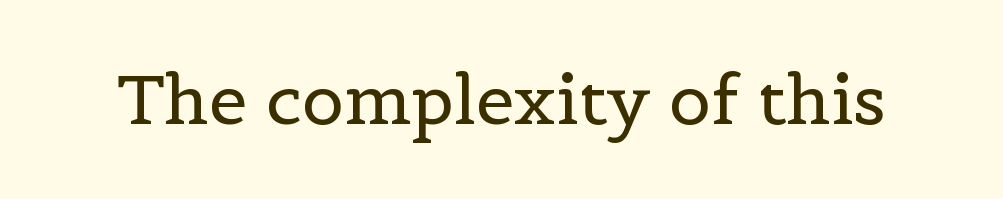
Q: Is the text bold? A: No.
Q: Is the text italic (slanted)? A: No, it is upright.
Q: Is the typeface a serif or a sans-serif typeface? A: Serif.
Q: Is the text underlined? A: No.
Q: Is the spacing between letters normal or unusually wide? A: Normal.
Q: Width (condensed, normal, or wide)? A: Normal.
Q: x-height? A: Medium.
Q: Monospaced? A: No.
